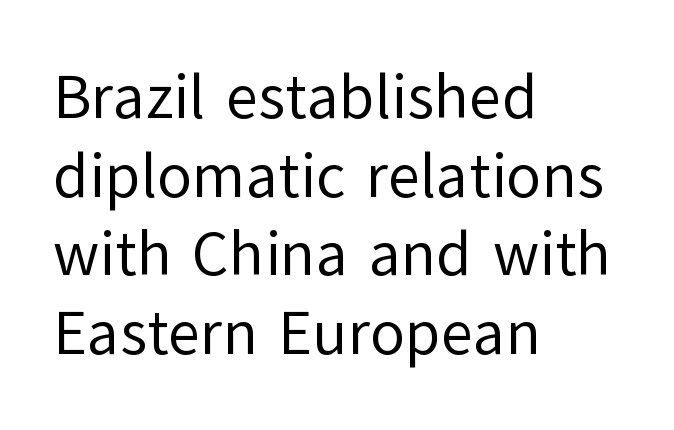
Q: Is the text bold? A: No.
Q: Is the text italic (slanted)? A: No, it is upright.
Q: Is the typeface a serif or a sans-serif typeface? A: Sans-serif.
Q: Is the text underlined? A: No.
Q: How is the paragraph aligned? A: Left-aligned.
Q: Is the spacing between letters normal or unusually wide? A: Normal.
Q: Is the spacing between lines tight, normal or loose? A: Normal.
Q: Width (condensed, normal, or wide)? A: Normal.
Q: Stroke contrast? A: Low.
Q: x-height? A: Medium.
Q: Monospaced? A: No.
